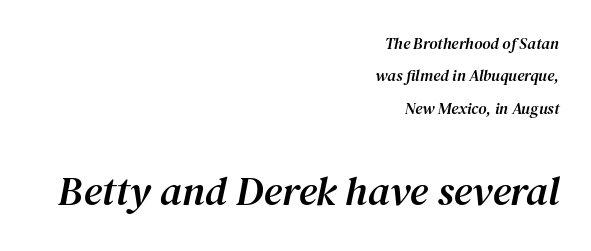
The baseline area is clear. Here the designer chose a conventional face with non-uniform glyph widths. Notice how the stems are inclined rather than vertical — that's the hallmark of italics. The tracking reads as untouched default to a designer's eye. The line-height multiplier appears high, well above default.
